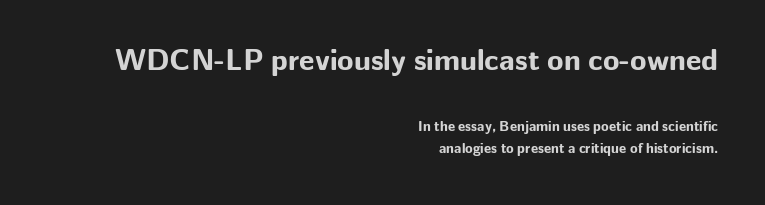
The image shows 30 px bold sans-serif type, upright; set right-aligned, normal line spacing (1.62x), normal letter spacing, not underlined; the first (top) block is 2.14x larger; low stroke contrast and a medium x-height.
